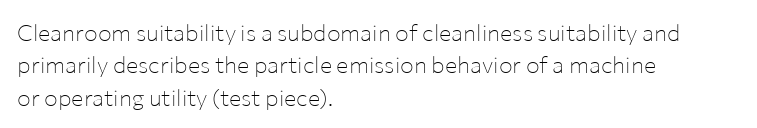
The tracking reads as untouched default to a designer's eye. Layout note: lines flush left. Students, observe: this is what conventionally led text looks like. Underline: absent.
